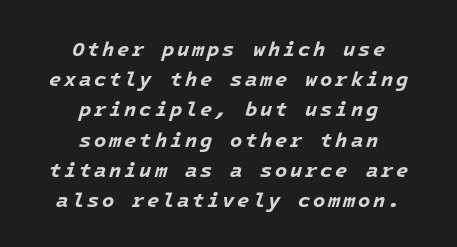
The strokes are fattened all the way to bold. Honestly, there is no underline to notice here at all. If you measured baseline to baseline, you'd find a middling distance. Every row of glyphs is offset so its center matches the block's center. A typesetter would mark this as italic.
